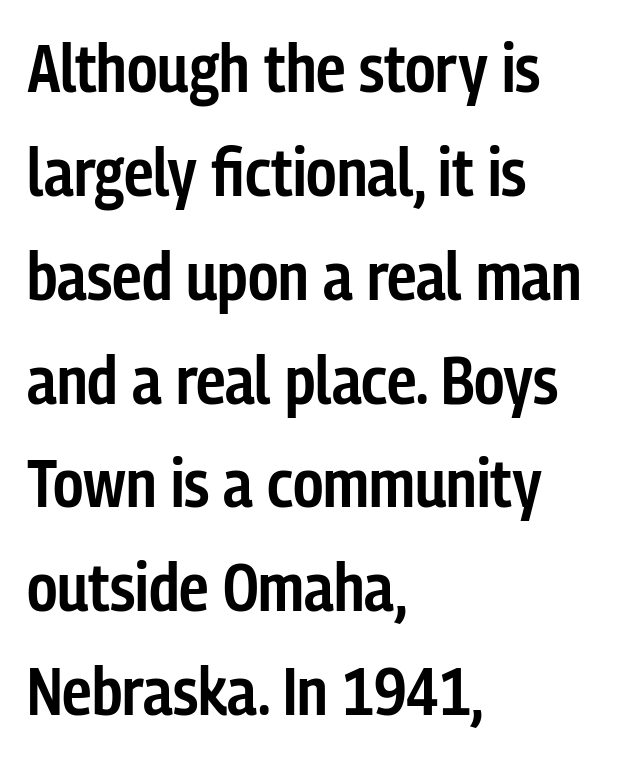
Q: Is the text bold? A: Semi-bold.
Q: Is the text italic (slanted)? A: No, it is upright.
Q: Is the typeface a serif or a sans-serif typeface? A: Sans-serif.
Q: Is the text underlined? A: No.
Q: How is the paragraph aligned? A: Left-aligned.
Q: Is the spacing between letters normal or unusually wide? A: Normal.
Q: Is the spacing between lines tight, normal or loose? A: Normal.
Q: Width (condensed, normal, or wide)? A: Condensed.
Q: Stroke contrast? A: Low.
Q: x-height? A: Medium.
Q: Monospaced? A: No.
